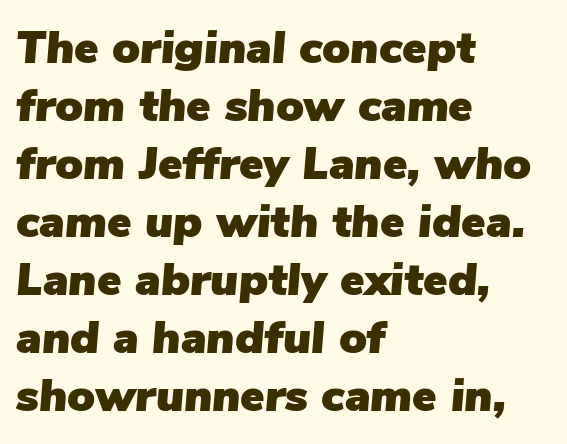
Q: Is the text italic (slanted)? A: Yes, it leans right by about 5 degrees.
Q: Is the text underlined? A: No.
Q: How is the paragraph aligned? A: Left-aligned.
Q: Is the spacing between letters normal or unusually wide? A: Normal.
Q: Is the spacing between lines tight, normal or loose? A: Normal.
Q: Width (condensed, normal, or wide)? A: Normal.
Q: Stroke contrast? A: Low.
Q: x-height? A: Medium.
Q: Monospaced? A: No.
